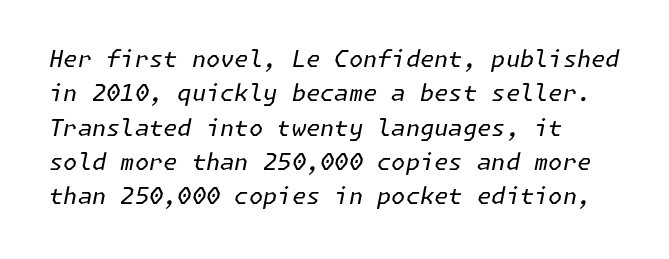
Q: Is the text bold? A: No.
Q: Is the text italic (slanted)? A: Yes, it leans right by about 11 degrees.
Q: Is the text underlined? A: No.
Q: How is the paragraph aligned? A: Left-aligned.
Q: Is the spacing between letters normal or unusually wide? A: Normal.
Q: Is the spacing between lines tight, normal or loose? A: Normal.
